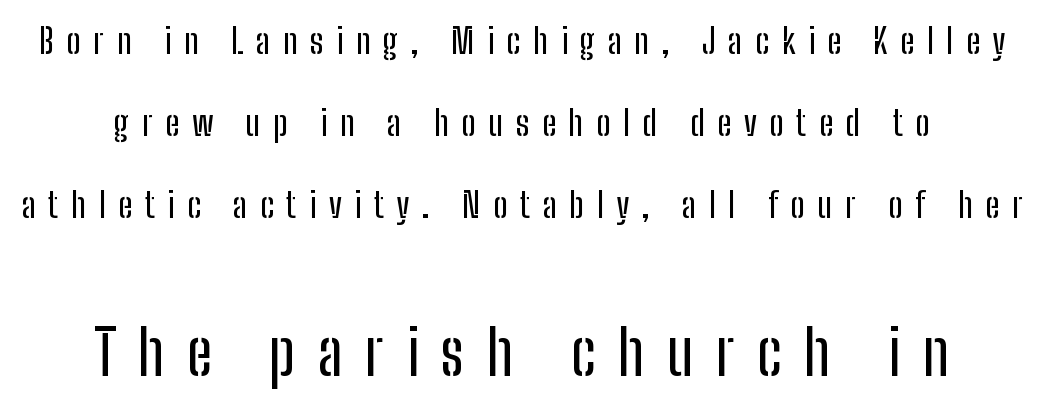
Q: Is the text italic (slanted)? A: No, it is upright.
Q: Is the typeface a serif or a sans-serif typeface? A: Sans-serif.
Q: Is the text underlined? A: No.
Q: Is the spacing between letters normal or unusually wide? A: Unusually wide.
Q: Is the spacing between lines tight, normal or loose? A: Loose.
Q: Which block of text is set in a larger size, the first (top) or the second (bottom)? A: The second (bottom) one.
Q: Width (condensed, normal, or wide)? A: Condensed.
Q: Stroke contrast? A: Low.
Q: x-height? A: Medium.
Q: Monospaced? A: No.
